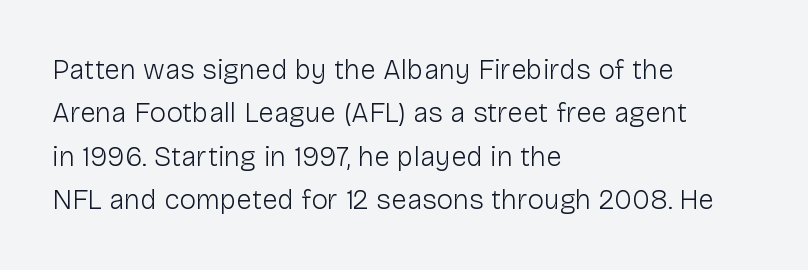
Q: Is the text bold? A: No.
Q: Is the text italic (slanted)? A: No, it is upright.
Q: Is the typeface a serif or a sans-serif typeface? A: Sans-serif.
Q: Is the text underlined? A: No.
Q: How is the paragraph aligned? A: Left-aligned.
Q: Is the spacing between letters normal or unusually wide? A: Normal.
Q: Is the spacing between lines tight, normal or loose? A: Normal.
Q: Width (condensed, normal, or wide)? A: Normal.
Q: Stroke contrast? A: Low.
Q: x-height? A: Medium.
Q: Monospaced? A: No.
